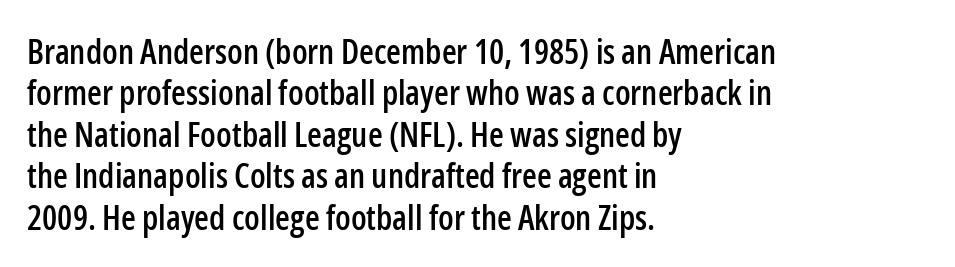
The image shows 34 px condensed sans-serif type, upright; set left-aligned, line spacing 1.22x, normal letter spacing, not underlined; low stroke contrast and a medium x-height.
